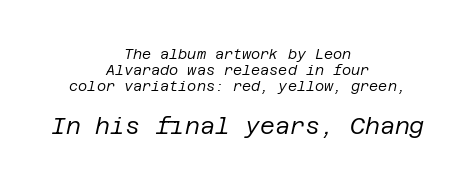
{"italic": "yes", "lean": "right", "slant_degrees": 12, "bold": "no", "underline": "no", "align": "center", "line_spacing": "tight", "line_spacing_ratio": 1.15, "letter_spacing": "normal", "letter_spacing_em": 0.0, "larger_block": "second", "size_ratio": 1.64, "glyph_px": 23}
